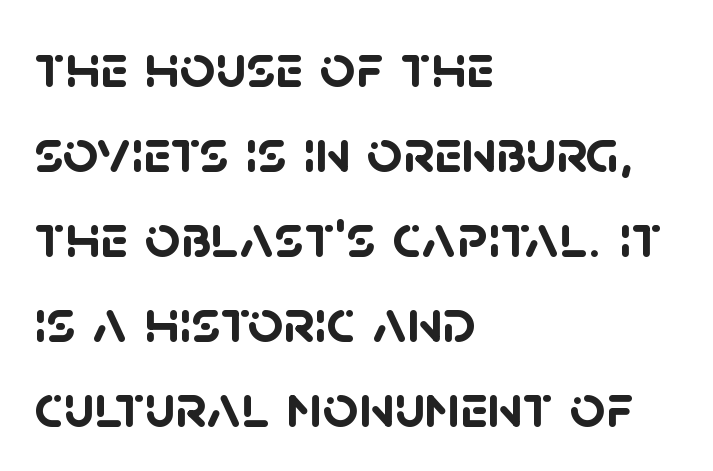
{"serif": "no", "bold": "yes", "weight": "semibold", "width": "normal", "stroke_contrast": "low", "x_height": "large", "monospaced": "no", "underline": "no", "align": "left", "line_spacing": "normal", "line_spacing_ratio": 1.37, "letter_spacing": "normal", "letter_spacing_em": 0.0, "glyph_px": 62}
